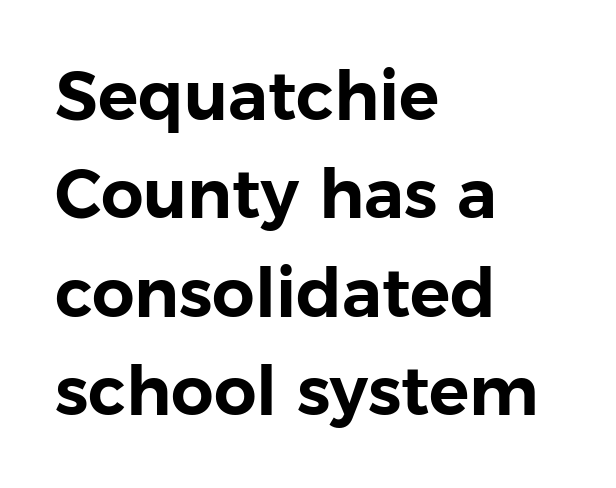
Q: Is the text italic (slanted)? A: No, it is upright.
Q: Is the typeface a serif or a sans-serif typeface? A: Sans-serif.
Q: Is the text underlined? A: No.
Q: How is the paragraph aligned? A: Left-aligned.
Q: Is the spacing between letters normal or unusually wide? A: Normal.
Q: Is the spacing between lines tight, normal or loose? A: Normal.
Q: Width (condensed, normal, or wide)? A: Normal.
Q: Stroke contrast? A: Low.
Q: x-height? A: Medium.
Q: Monospaced? A: No.
